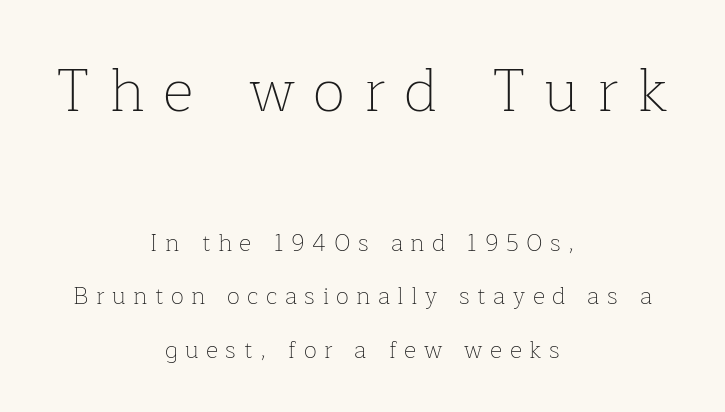
{"serif": "yes", "italic": "no", "bold": "no", "weight": "thin", "width": "normal", "stroke_contrast": "low", "x_height": "medium", "monospaced": "no", "underline": "no", "align": "center", "line_spacing": "loose", "line_spacing_ratio": 2.22, "letter_spacing": "wide", "letter_spacing_em": 0.31, "larger_block": "first", "size_ratio": 2.5, "glyph_px": 60}
